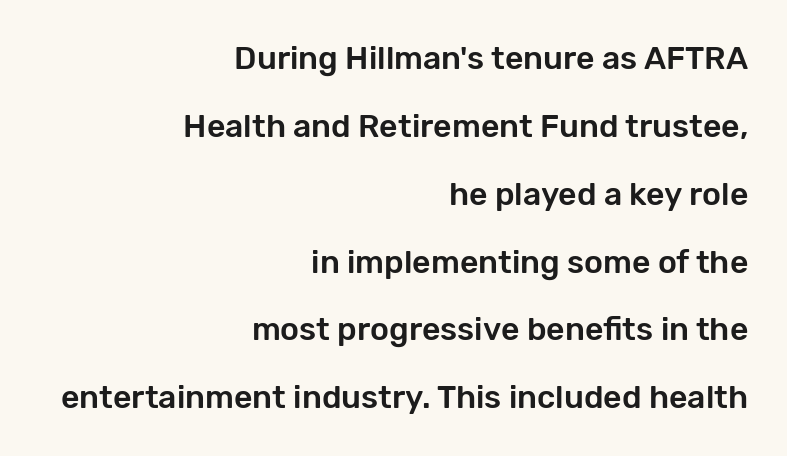
The area under the type is left untouched. Baseline-to-baseline distance is far greater than the letter height. Think of a printed novel: that variable character pitch is what you see here. Look at the tracking — it's just the regular setting, nothing added. One-word summary of the alignment: right.
